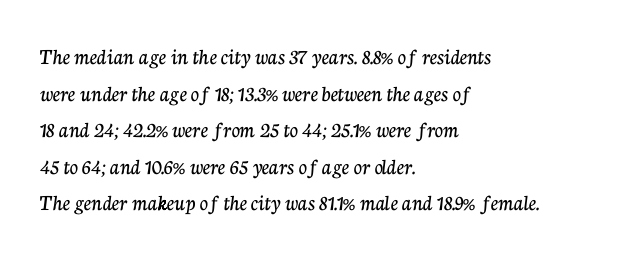
Q: Is the text italic (slanted)? A: Yes.
Q: Is the text underlined? A: No.
Q: How is the paragraph aligned? A: Left-aligned.
Q: Is the spacing between letters normal or unusually wide? A: Normal.
Q: Is the spacing between lines tight, normal or loose? A: Normal.
